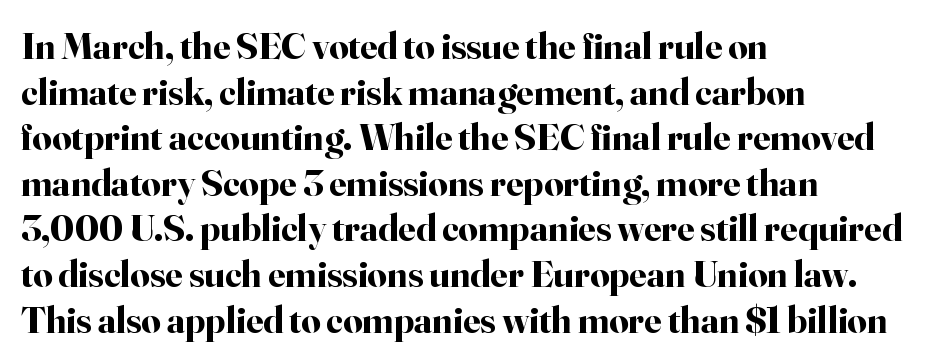
Q: Is the text bold? A: Yes.
Q: Is the text italic (slanted)? A: No, it is upright.
Q: Is the typeface a serif or a sans-serif typeface? A: Serif.
Q: Is the text underlined? A: No.
Q: How is the paragraph aligned? A: Left-aligned.
Q: Is the spacing between letters normal or unusually wide? A: Normal.
Q: Width (condensed, normal, or wide)? A: Normal.
Q: Stroke contrast? A: High.
Q: x-height? A: Small.
Q: Monospaced? A: No.
